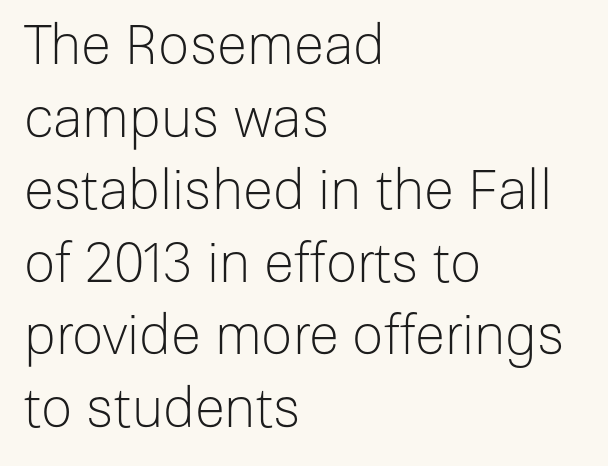
The image shows 55 px light sans-serif type, upright; set left-aligned, normal line spacing (1.32x), normal letter spacing, not underlined; low stroke contrast and a medium x-height.
